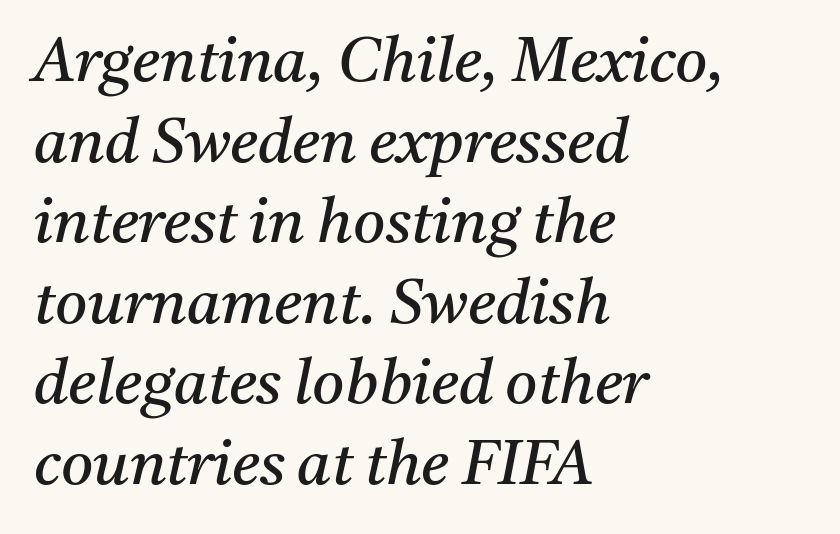
Q: Is the text bold? A: No.
Q: Is the text italic (slanted)? A: Yes, it leans right by about 11 degrees.
Q: Is the typeface a serif or a sans-serif typeface? A: Serif.
Q: Is the text underlined? A: No.
Q: How is the paragraph aligned? A: Left-aligned.
Q: Is the spacing between letters normal or unusually wide? A: Normal.
Q: Is the spacing between lines tight, normal or loose? A: Normal.
Q: Width (condensed, normal, or wide)? A: Normal.
Q: Stroke contrast? A: Medium.
Q: x-height? A: Medium.
Q: Monospaced? A: No.
